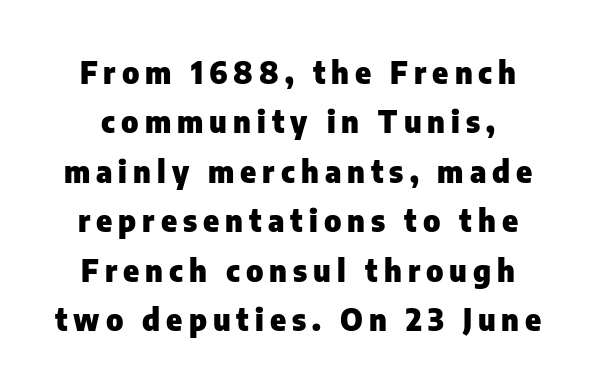
{"serif": "no", "italic": "no", "bold": "yes", "weight": "heavy", "width": "normal", "stroke_contrast": "low", "x_height": "medium", "monospaced": "no", "underline": "no", "line_spacing": "normal", "line_spacing_ratio": 1.65, "letter_spacing": "wide", "letter_spacing_em": 0.2, "glyph_px": 30}
